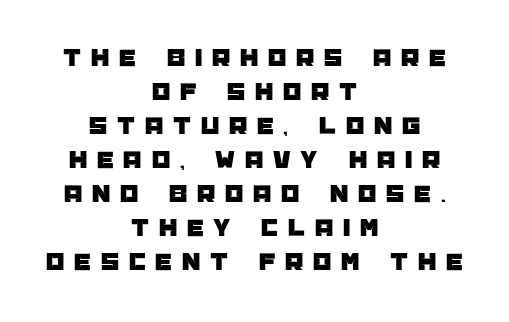
{"italic": "no", "underline": "no", "align": "center", "line_spacing": "normal", "line_spacing_ratio": 1.31, "letter_spacing": "wide", "letter_spacing_em": 0.38, "glyph_px": 26}
